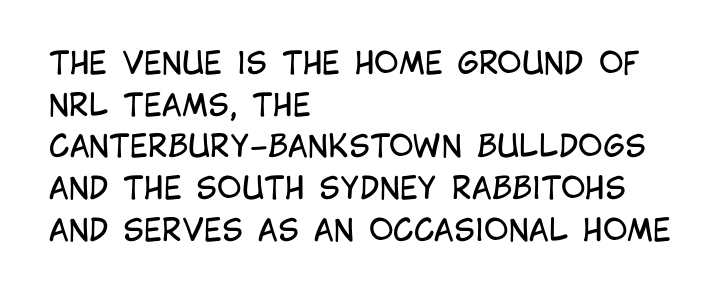
{"serif": "no", "italic": "no", "bold": "no", "weight": "regular", "width": "condensed", "stroke_contrast": "low", "x_height": "large", "monospaced": "no", "underline": "no", "align": "left", "line_spacing": "normal", "line_spacing_ratio": 1.39, "letter_spacing": "normal", "letter_spacing_em": 0.0, "glyph_px": 30}
